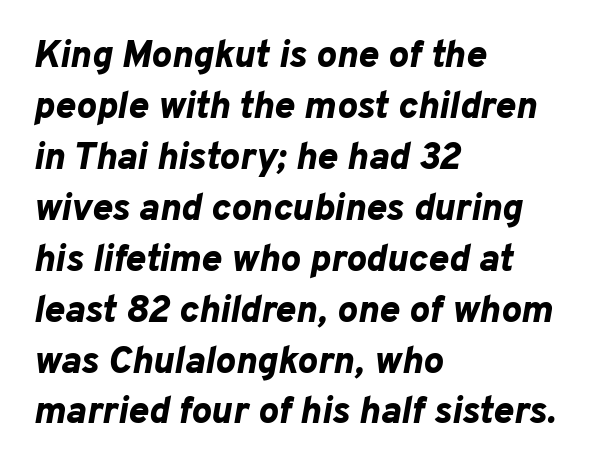
The image shows 38 px bold type, italic (leaning right); set left-aligned, normal line spacing (1.34x), normal letter spacing, not underlined; low stroke contrast and a medium x-height.
